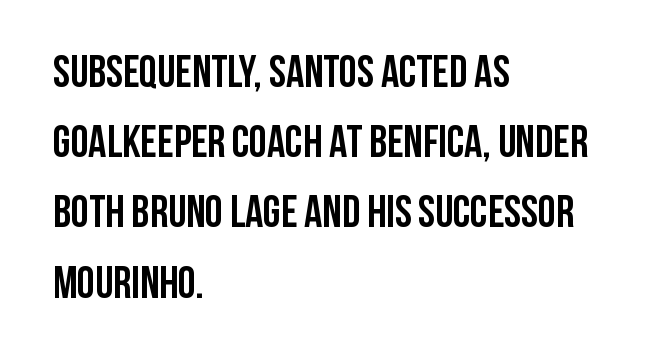
{"serif": "no", "italic": "no", "bold": "yes", "weight": "semibold", "width": "condensed", "stroke_contrast": "low", "x_height": "large", "monospaced": "no", "underline": "no", "align": "left", "line_spacing": "normal", "line_spacing_ratio": 1.56, "letter_spacing": "normal", "letter_spacing_em": 0.0, "glyph_px": 45}
